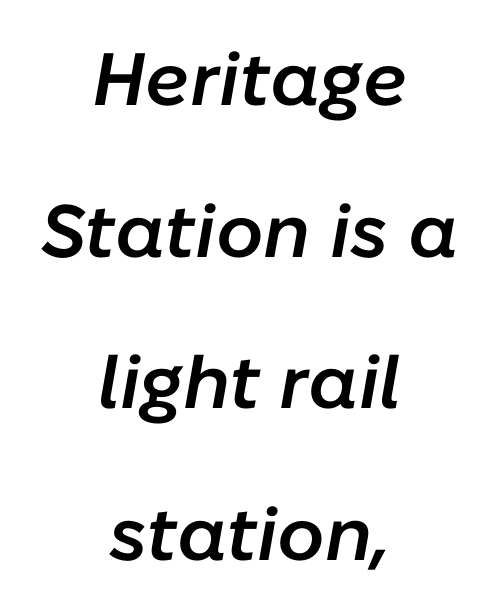
{"italic": "yes", "lean": "right", "slant_degrees": 10, "bold": "semi", "weight": "semibold", "width": "normal", "stroke_contrast": "low", "x_height": "medium", "monospaced": "no", "underline": "no", "align": "center", "line_spacing": "loose", "line_spacing_ratio": 2.05, "letter_spacing": "normal", "letter_spacing_em": 0.0, "glyph_px": 74}
